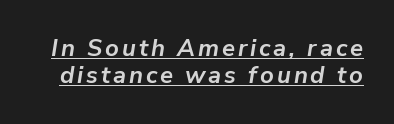
The face used here appears with an underline applied. Rendered with sloped, italic letterforms. Bold? Absolutely — the strokes are thick and heavy. Interline gaps are noticeably narrow in this sample.
